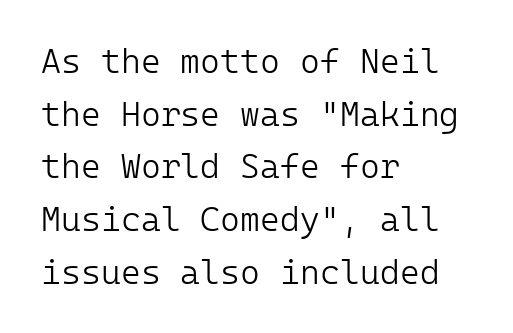
Q: Is the text bold? A: No.
Q: Is the text italic (slanted)? A: No, it is upright.
Q: Is the typeface a serif or a sans-serif typeface? A: Sans-serif.
Q: Is the text underlined? A: No.
Q: How is the paragraph aligned? A: Left-aligned.
Q: Is the spacing between letters normal or unusually wide? A: Normal.
Q: Is the spacing between lines tight, normal or loose? A: Normal.
Q: Width (condensed, normal, or wide)? A: Normal.
Q: Stroke contrast? A: Low.
Q: x-height? A: Medium.
